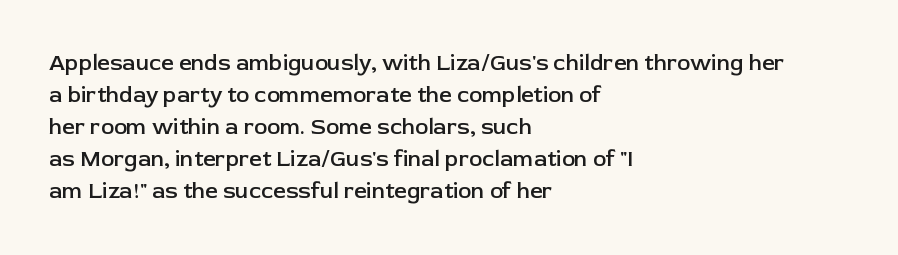
{"italic": "no", "bold": "semi", "underline": "no", "align": "left", "line_spacing": "normal", "line_spacing_ratio": 1.46, "letter_spacing": "normal", "letter_spacing_em": 0.0, "glyph_px": 22}
